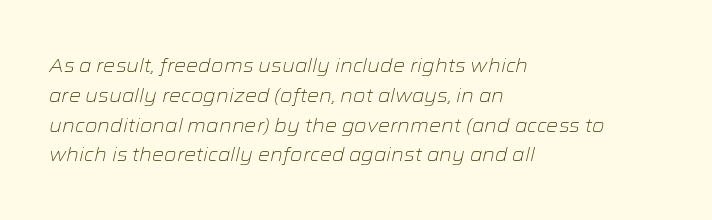
The image shows 20 px text type, italic (leaning right); set left-aligned, normal line spacing (1.49x), normal letter spacing, not underlined.
